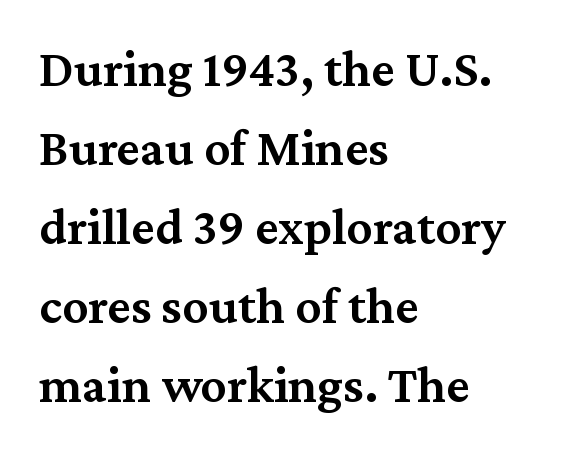
No word sits above an underline. Classification — serif. Notice the strokes are somewhat thickened but not fully heavy: this is a semibold. Here the designer chose a conventional face with non-uniform glyph widths. The gaps between neighbouring characters are ordinary and unremarkable.
